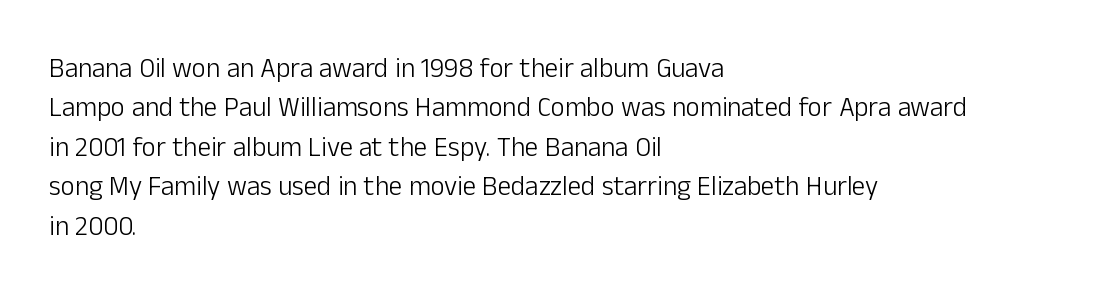
Quick note: not italic, upright. Is the stroke heavy? The answer is a plain regular-or-lighter. The setting favours the left margin, as ordinary paragraphs usually do. Has an underline been added? It has not. Tracking here is standard; glyphs follow each other at the usual distance. Line spacing here is normal.
